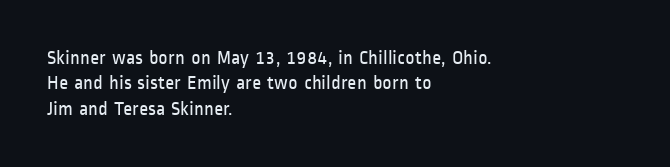
Q: Is the text bold? A: No.
Q: Is the text italic (slanted)? A: No, it is upright.
Q: Is the text underlined? A: No.
Q: How is the paragraph aligned? A: Left-aligned.
Q: Is the spacing between letters normal or unusually wide? A: Normal.
Q: Is the spacing between lines tight, normal or loose? A: Normal.
